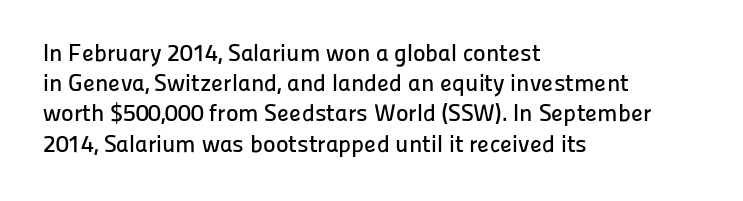
Q: Is the text italic (slanted)? A: No, it is upright.
Q: Is the text underlined? A: No.
Q: How is the paragraph aligned? A: Left-aligned.
Q: Is the spacing between letters normal or unusually wide? A: Normal.
Q: Is the spacing between lines tight, normal or loose? A: Normal.
